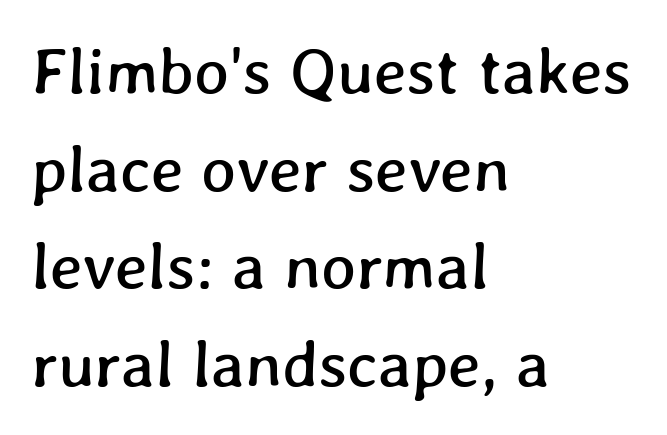
{"width": "normal", "stroke_contrast": "low", "x_height": "medium", "monospaced": "no", "underline": "no", "align": "left", "line_spacing": "normal", "line_spacing_ratio": 1.48, "letter_spacing": "normal", "letter_spacing_em": 0.0, "glyph_px": 66}
